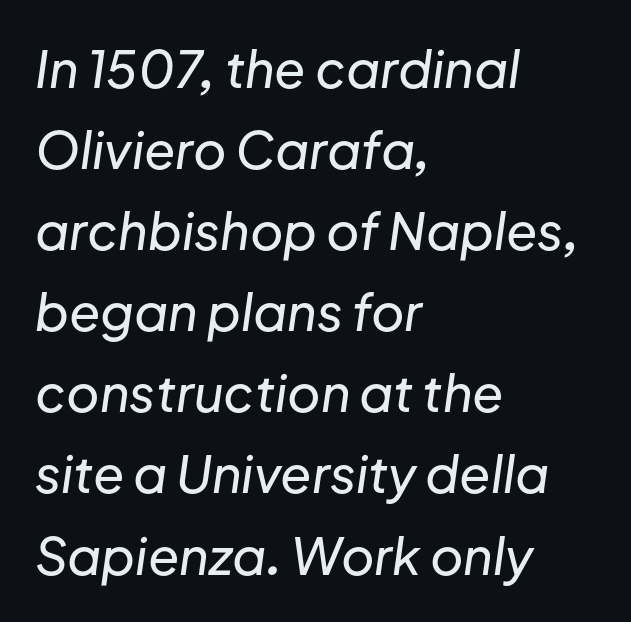
Q: Is the text italic (slanted)? A: Yes, it leans right by about 8 degrees.
Q: Is the text underlined? A: No.
Q: How is the paragraph aligned? A: Left-aligned.
Q: Is the spacing between letters normal or unusually wide? A: Normal.
Q: Is the spacing between lines tight, normal or loose? A: Normal.
Q: Width (condensed, normal, or wide)? A: Normal.
Q: Stroke contrast? A: Low.
Q: x-height? A: Medium.
Q: Monospaced? A: No.
